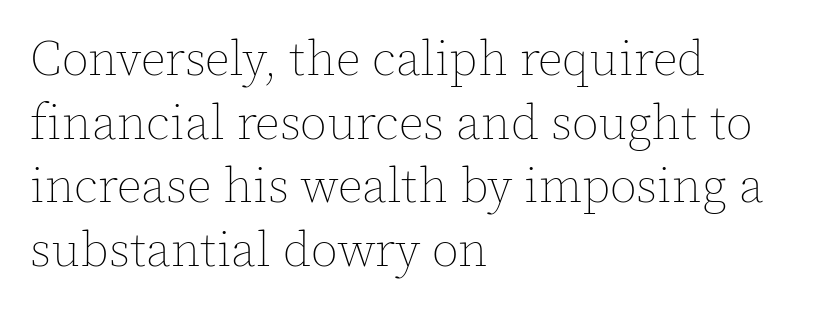
Q: Is the text bold? A: No.
Q: Is the text italic (slanted)? A: No, it is upright.
Q: Is the text underlined? A: No.
Q: How is the paragraph aligned? A: Left-aligned.
Q: Is the spacing between letters normal or unusually wide? A: Normal.
Q: Is the spacing between lines tight, normal or loose? A: Normal.
Q: Width (condensed, normal, or wide)? A: Normal.
Q: x-height? A: Medium.
Q: Monospaced? A: No.
